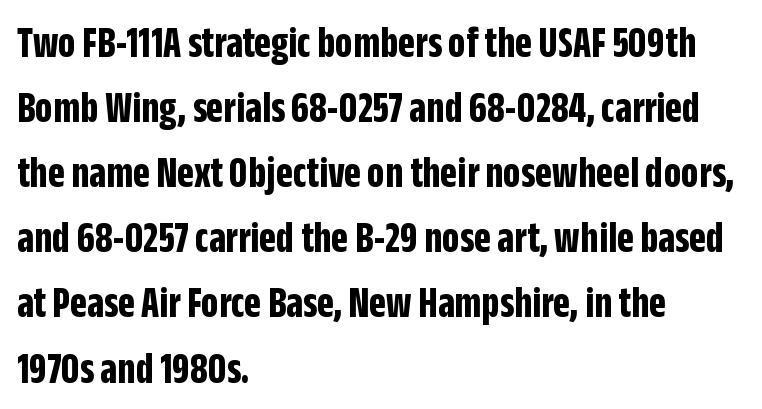
Q: Is the text bold? A: Yes.
Q: Is the text italic (slanted)? A: No, it is upright.
Q: Is the typeface a serif or a sans-serif typeface? A: Sans-serif.
Q: Is the text underlined? A: No.
Q: How is the paragraph aligned? A: Left-aligned.
Q: Is the spacing between letters normal or unusually wide? A: Normal.
Q: Is the spacing between lines tight, normal or loose? A: Normal.
Q: Width (condensed, normal, or wide)? A: Condensed.
Q: Stroke contrast? A: Low.
Q: x-height? A: Large.
Q: Monospaced? A: No.
